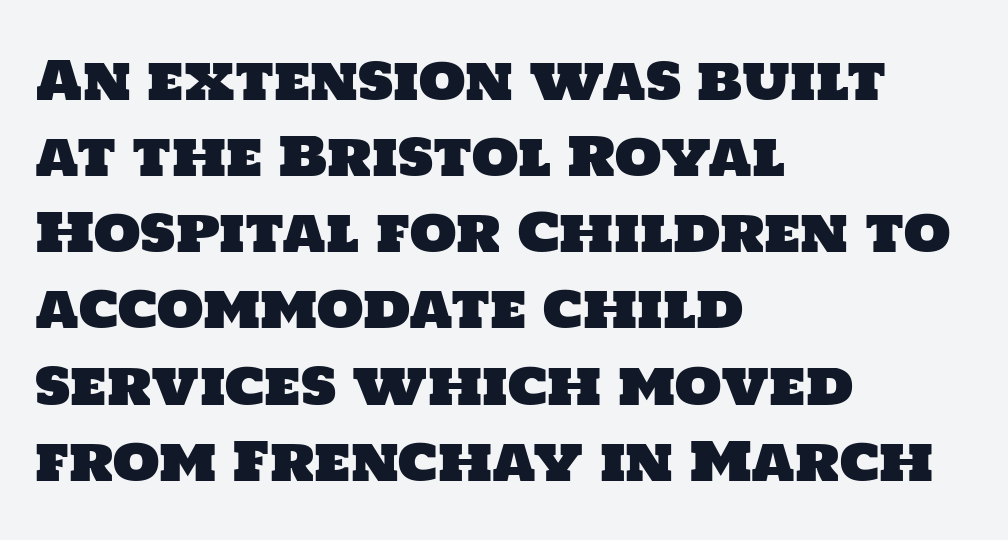
{"serif": "no", "width": "normal", "stroke_contrast": "low", "x_height": "large", "monospaced": "no", "underline": "no", "align": "left", "line_spacing": "normal", "line_spacing_ratio": 1.41, "letter_spacing": "normal", "letter_spacing_em": 0.0, "glyph_px": 54}
